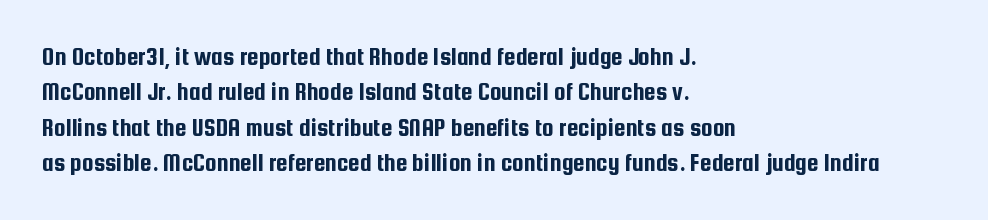
{"italic": "no", "underline": "no", "align": "left", "line_spacing": "normal", "line_spacing_ratio": 1.36, "letter_spacing": "normal", "letter_spacing_em": 0.0, "glyph_px": 26}
